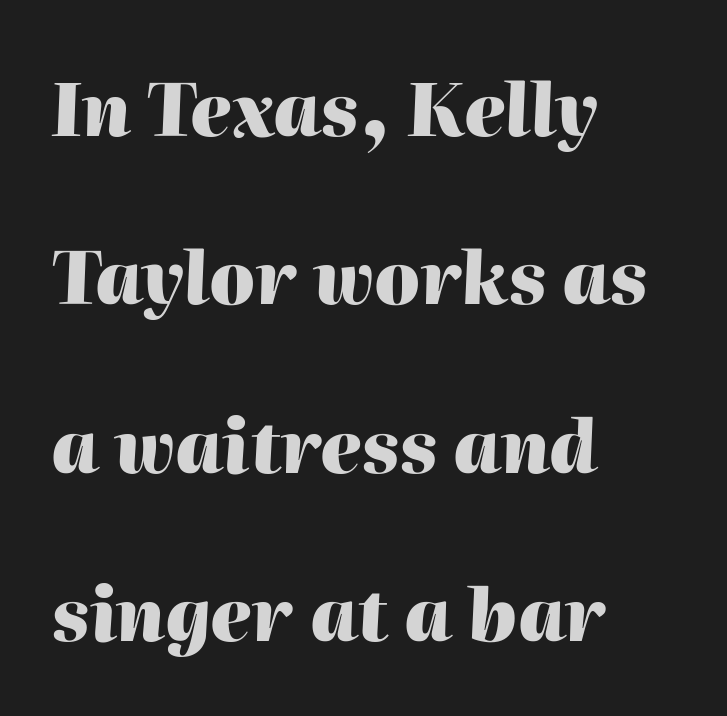
Italic: yes, the glyphs are oblique. Is this a fixed-width face? No — the glyphs have proportional, varying widths. The strip under each line holds only bare page. One-word summary of the alignment: left. Leading is clearly above the norm, producing a sparse column. There is no visible air inserted between adjacent glyphs.
